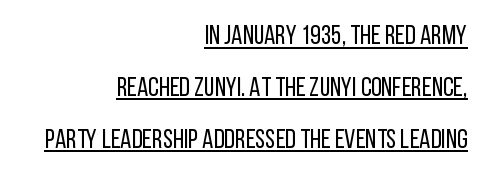
Q: Is the text bold? A: No.
Q: Is the text italic (slanted)? A: No, it is upright.
Q: Is the text underlined? A: Yes.
Q: How is the paragraph aligned? A: Right-aligned.
Q: Is the spacing between letters normal or unusually wide? A: Normal.
Q: Is the spacing between lines tight, normal or loose? A: Loose.
